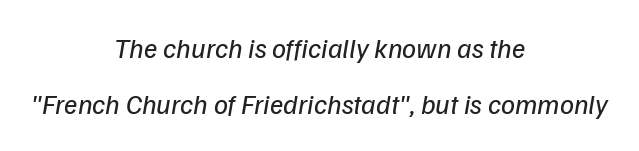
Compared with typical paragraphs, the rows here are farther apart. Italic: yes, the glyphs are oblique. The strip under each line holds only bare page. Each line is balanced around a shared central axis. This sample has the flowing, uneven cadence of proportional lettering. In terms of letterspacing, this is plain default setting.
